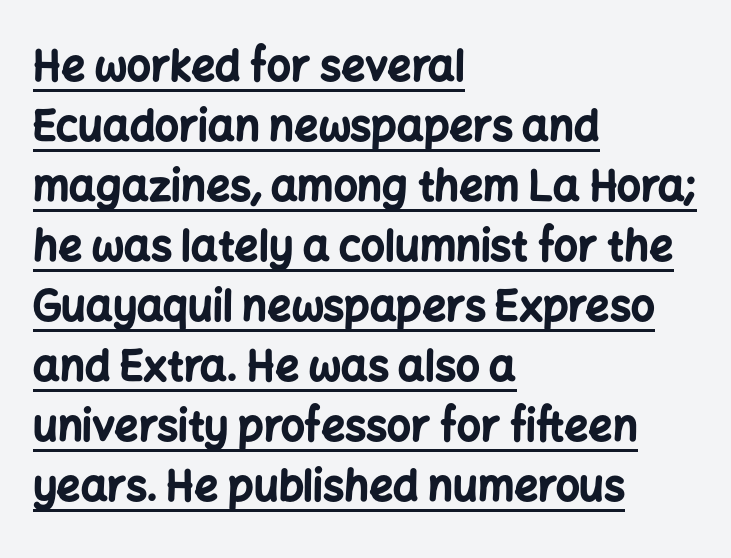
Leading matches the norm, producing a regular column. Inter-character spacing is left at the font's built-in metrics. If you drew a ruler down the left edge, every line would touch it. Plenty of ink on the page — the face is bold. Character widths vary here, with narrow letters taking less room than wide ones.
